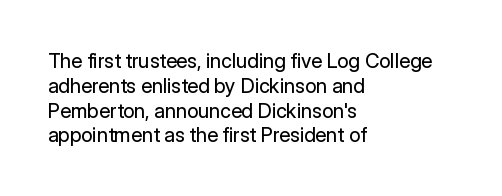
{"italic": "no", "bold": "no", "underline": "no", "align": "left", "line_spacing_ratio": 1.24, "letter_spacing": "normal", "letter_spacing_em": 0.0, "glyph_px": 20}
